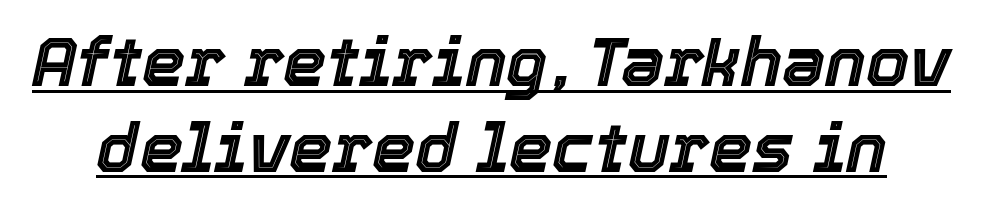
{"italic": "yes", "lean": "right", "slant_degrees": 12, "width": "normal", "x_height": "medium", "monospaced": "no", "underline": "yes", "line_spacing_ratio": 1.24, "letter_spacing": "normal", "letter_spacing_em": 0.0, "glyph_px": 69}
